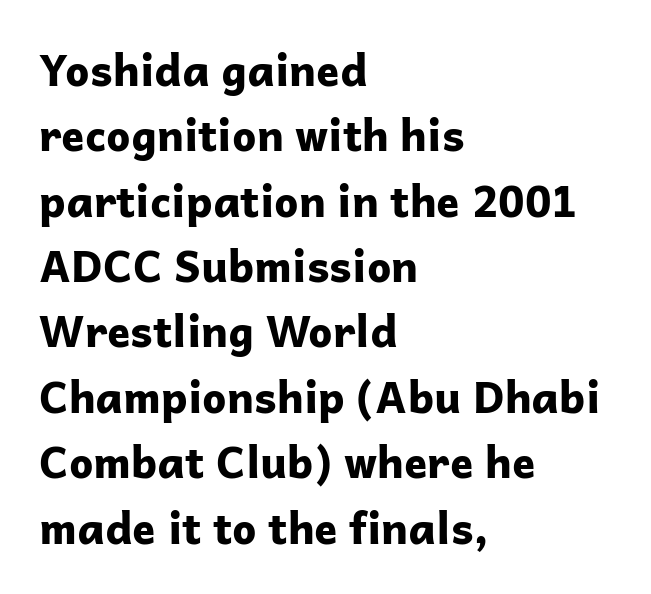
The image shows 43 px bold sans-serif type, upright; set left-aligned, normal line spacing (1.52x), normal letter spacing, not underlined; low stroke contrast and a medium x-height.
